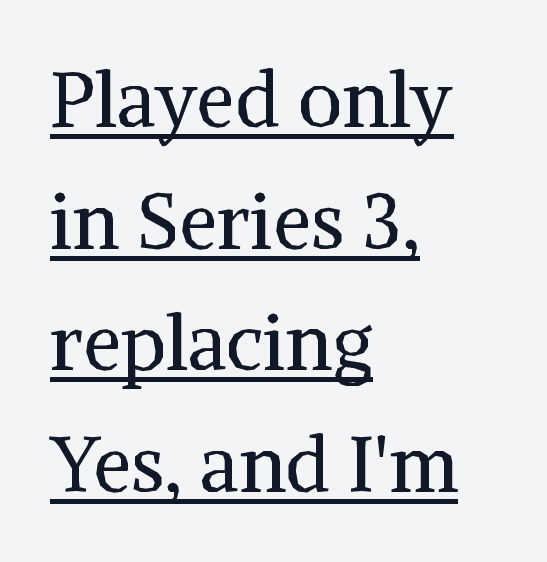
Is this a sans? No — the strokes have serifs. No letter is thick-stroked: the sample isn't bold. What's the leading like? Ordinary, nothing unusual. Leftover space on each line is placed entirely after the last word. Tracking value appears to be zero — textbook default spacing. A continuous stroke trails under the words, as in a hyperlink.
